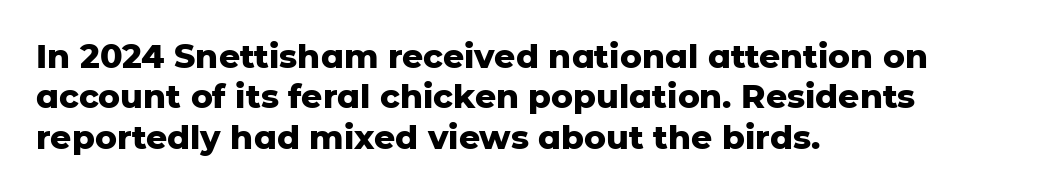
{"serif": "no", "italic": "no", "bold": "yes", "weight": "heavy", "width": "normal", "stroke_contrast": "low", "x_height": "medium", "monospaced": "no", "underline": "no", "align": "left", "line_spacing_ratio": 1.22, "letter_spacing": "normal", "letter_spacing_em": 0.0, "glyph_px": 33}
